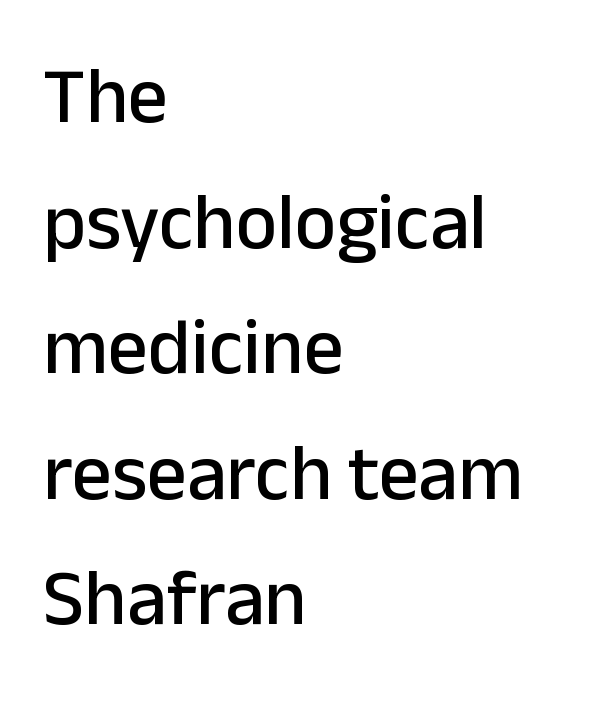
The image shows 79 px sans-serif type, upright; set left-aligned, normal line spacing (1.59x), normal letter spacing, not underlined; low stroke contrast and a medium x-height.
